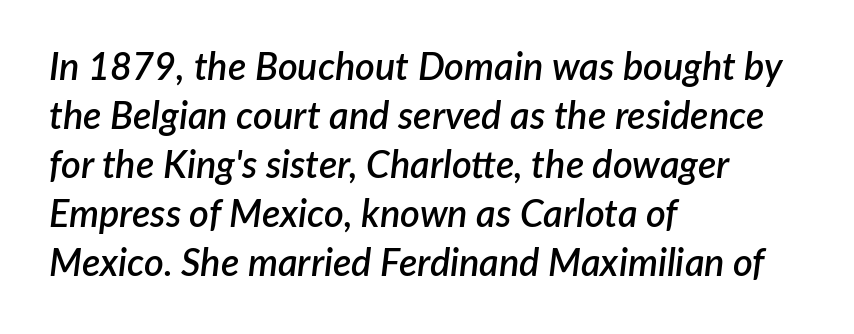
Q: Is the text bold? A: Semi-bold.
Q: Is the text italic (slanted)? A: Yes, it leans right by about 7 degrees.
Q: Is the text underlined? A: No.
Q: How is the paragraph aligned? A: Left-aligned.
Q: Is the spacing between letters normal or unusually wide? A: Normal.
Q: Is the spacing between lines tight, normal or loose? A: Normal.
Q: Width (condensed, normal, or wide)? A: Normal.
Q: Stroke contrast? A: Low.
Q: x-height? A: Medium.
Q: Monospaced? A: No.
